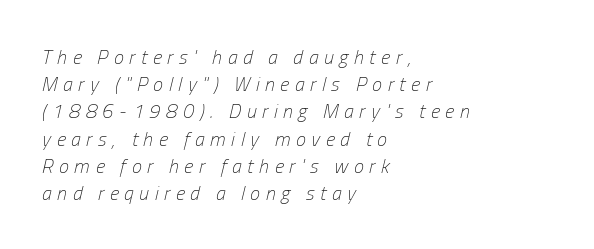
The image shows 20 px text type, italic (leaning right); set left-aligned, normal line spacing (1.36x), unusually wide letter spacing (+0.28 em), not underlined.
